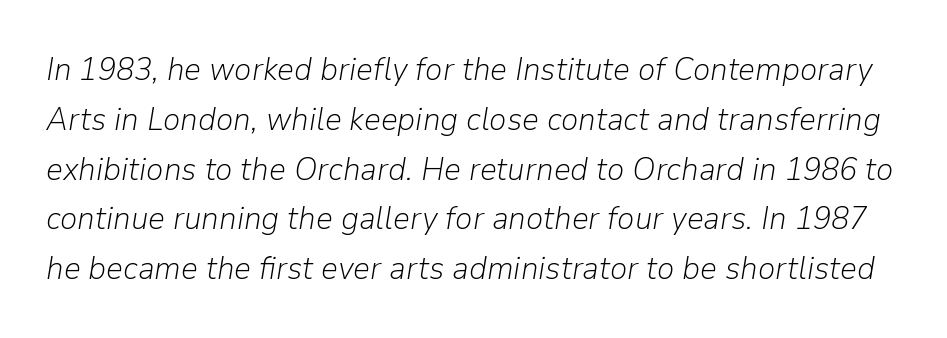
{"italic": "yes", "lean": "right", "slant_degrees": 9, "bold": "no", "weight": "light", "width": "normal", "stroke_contrast": "low", "x_height": "medium", "monospaced": "no", "underline": "no", "line_spacing": "normal", "line_spacing_ratio": 1.51, "letter_spacing": "normal", "letter_spacing_em": 0.0, "glyph_px": 33}
